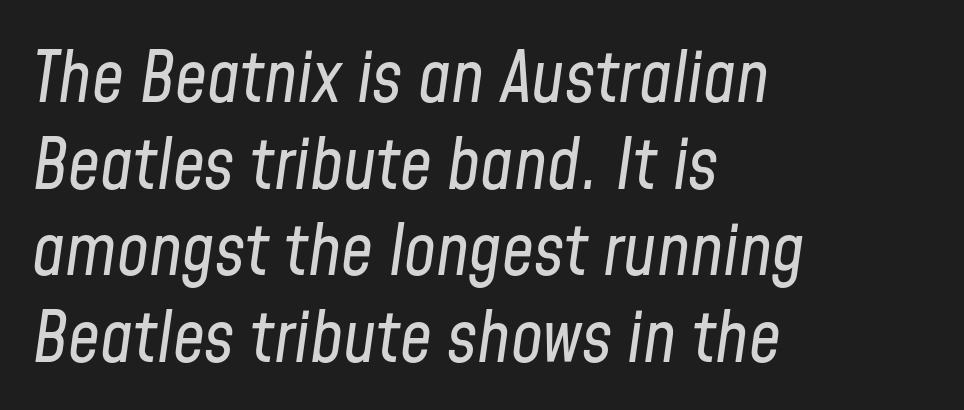
This sample has the flowing, uneven cadence of proportional lettering. The baseline area is clear. Standard letterfit; no display-style spreading of the glyphs. Visually the block forms a straight wall on the left and a jagged coastline on the right. Quick note: italic. The passage shown is not bold in any degree.
